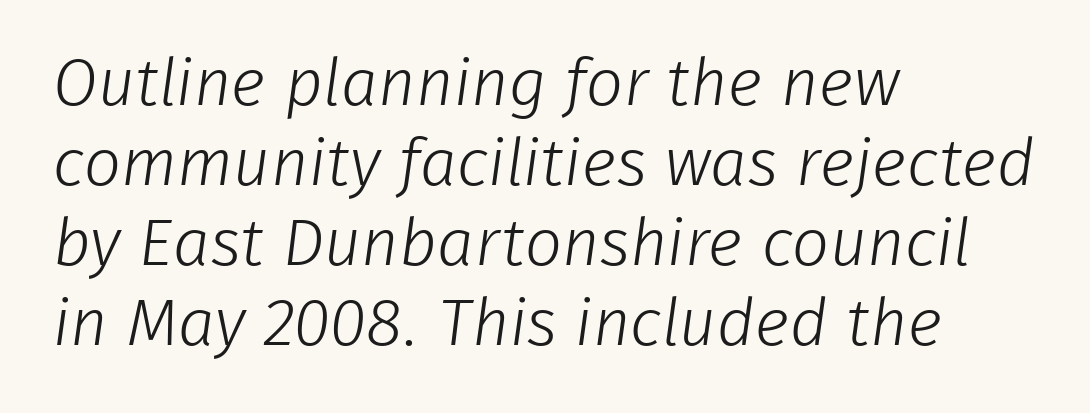
Q: Is the text bold? A: No.
Q: Is the typeface a serif or a sans-serif typeface? A: Sans-serif.
Q: Is the text underlined? A: No.
Q: How is the paragraph aligned? A: Left-aligned.
Q: Is the spacing between letters normal or unusually wide? A: Normal.
Q: Width (condensed, normal, or wide)? A: Normal.
Q: Stroke contrast? A: Low.
Q: x-height? A: Medium.
Q: Monospaced? A: No.
